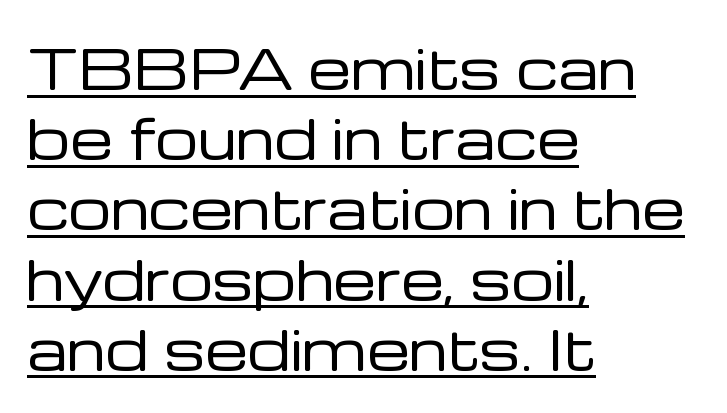
Q: Is the text bold? A: No.
Q: Is the text italic (slanted)? A: No, it is upright.
Q: Is the typeface a serif or a sans-serif typeface? A: Sans-serif.
Q: Is the text underlined? A: Yes.
Q: How is the paragraph aligned? A: Left-aligned.
Q: Is the spacing between letters normal or unusually wide? A: Normal.
Q: Is the spacing between lines tight, normal or loose? A: Normal.
Q: Width (condensed, normal, or wide)? A: Normal.
Q: Stroke contrast? A: Low.
Q: x-height? A: Medium.
Q: Monospaced? A: No.
